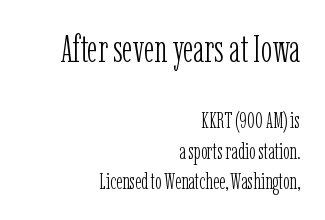
Q: Is the text bold? A: No.
Q: Is the text italic (slanted)? A: No, it is upright.
Q: Is the typeface a serif or a sans-serif typeface? A: Serif.
Q: Is the text underlined? A: No.
Q: How is the paragraph aligned? A: Right-aligned.
Q: Is the spacing between letters normal or unusually wide? A: Normal.
Q: Is the spacing between lines tight, normal or loose? A: Normal.
Q: Which block of text is set in a larger size, the first (top) or the second (bottom)? A: The first (top) one.
Q: Width (condensed, normal, or wide)? A: Condensed.
Q: Stroke contrast? A: Low.
Q: x-height? A: Medium.
Q: Monospaced? A: No.
